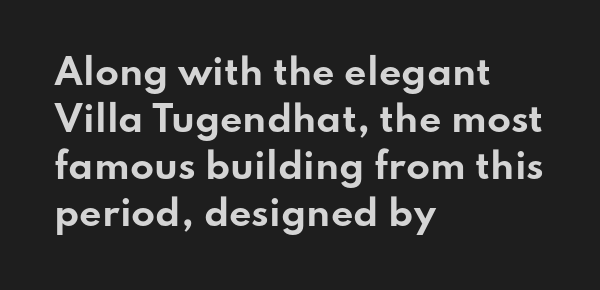
The zone under the glyphs is completely vacant. Chunky letters — that's bold for sure. Do the characters align in a grid? No, the font is proportional. The rendering anchors every line to the left-hand side. This rendering leaves character spacing at its baseline value. Letterform terminals end flat and unadorned throughout the passage.
